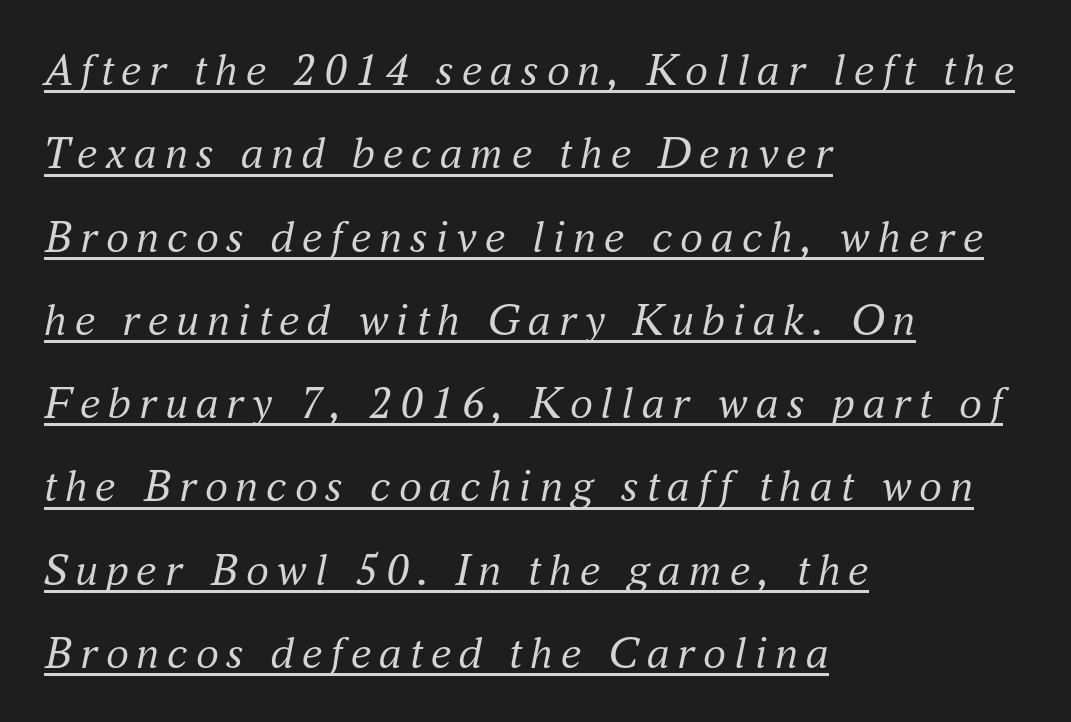
{"serif": "yes", "italic": "yes", "lean": "right", "slant_degrees": 16, "bold": "no", "weight": "regular", "width": "normal", "stroke_contrast": "medium", "x_height": "small", "monospaced": "no", "underline": "yes", "align": "left", "line_spacing_ratio": 1.81, "glyph_px": 46}
